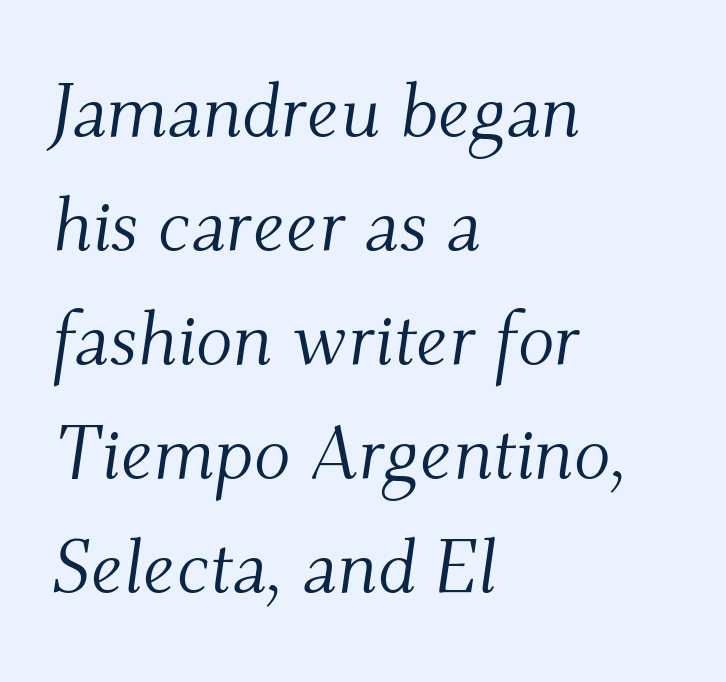
Q: Is the text bold? A: No.
Q: Is the text italic (slanted)? A: Yes, it leans right by about 9 degrees.
Q: Is the typeface a serif or a sans-serif typeface? A: Serif.
Q: Is the text underlined? A: No.
Q: How is the paragraph aligned? A: Left-aligned.
Q: Is the spacing between letters normal or unusually wide? A: Normal.
Q: Is the spacing between lines tight, normal or loose? A: Normal.
Q: Width (condensed, normal, or wide)? A: Normal.
Q: Stroke contrast? A: Medium.
Q: x-height? A: Small.
Q: Monospaced? A: No.
